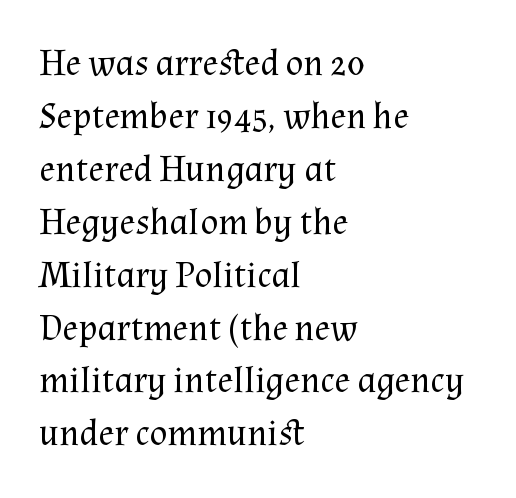
How are the letters spaced? Ordinarily, with no added tracking. A typesetter would call this proportional, since set widths differ per character. It's the straight-up-and-down kind of type. The lines in this sample share a left origin and differ only in where they stop. The rows are spaced the way most documents space them.
